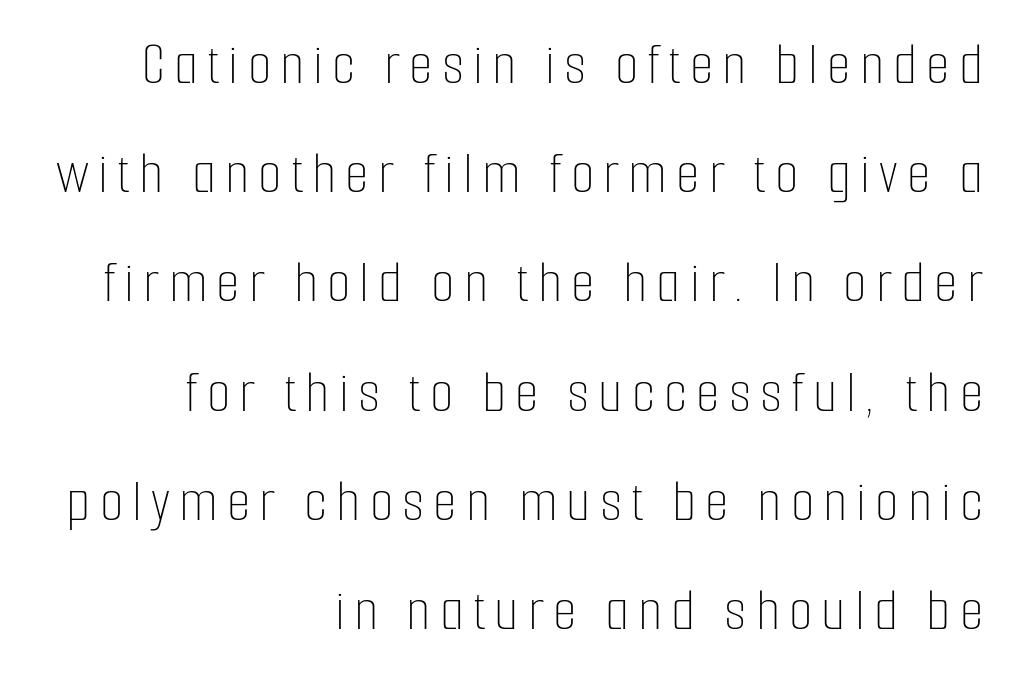
The image shows 61 px thin, condensed type, upright; set right-aligned, line spacing 1.79x, not underlined; low stroke contrast and a medium x-height.
